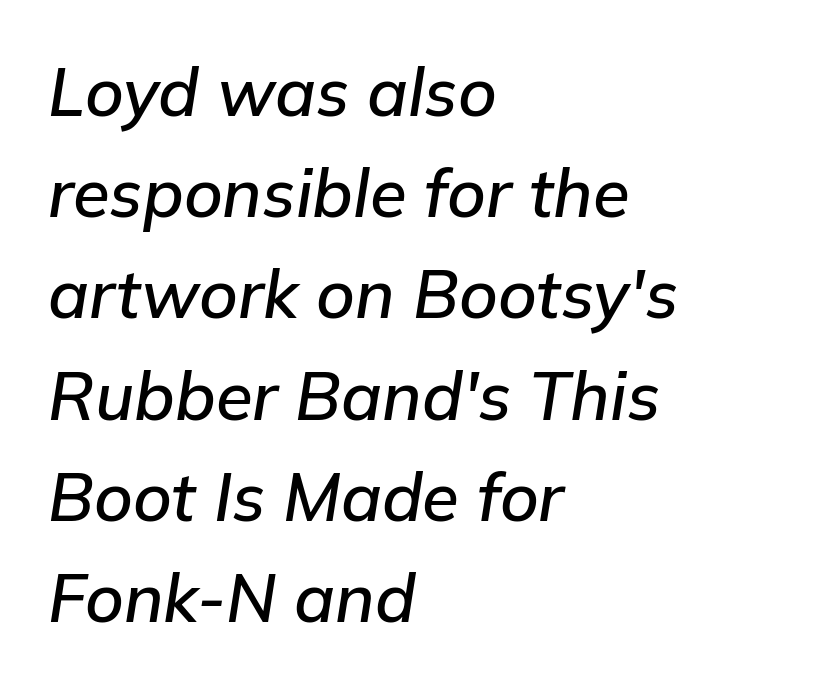
The image shows 67 px text type, italic (leaning right); set left-aligned, normal line spacing (1.51x), normal letter spacing, not underlined; low stroke contrast and a medium x-height.
